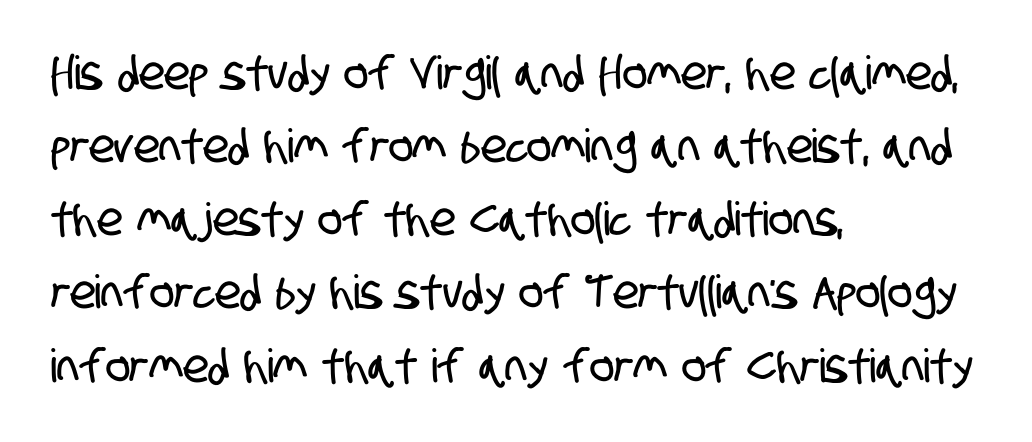
{"serif": "no", "width": "condensed", "stroke_contrast": "low", "x_height": "large", "monospaced": "no", "underline": "no", "align": "left", "line_spacing": "normal", "line_spacing_ratio": 1.59, "letter_spacing": "normal", "letter_spacing_em": 0.0, "glyph_px": 46}
